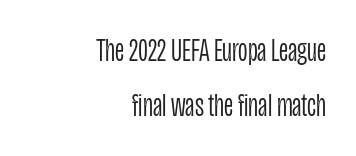
The image shows 33 px light, condensed sans-serif type, upright; set right-aligned, normal line spacing (1.68x), normal letter spacing, not underlined; low stroke contrast and a large x-height.
